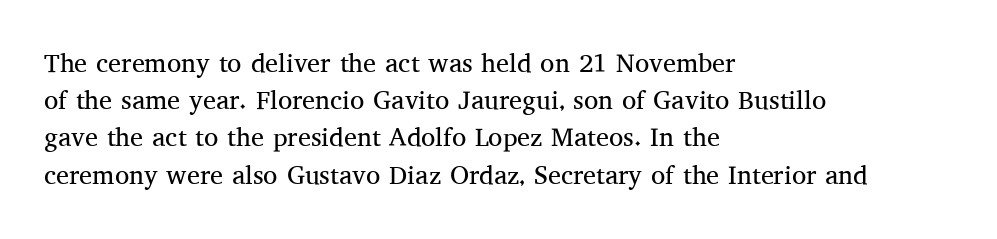
The image shows 26 px text type, upright; set left-aligned, normal line spacing (1.43x), normal letter spacing, not underlined.
